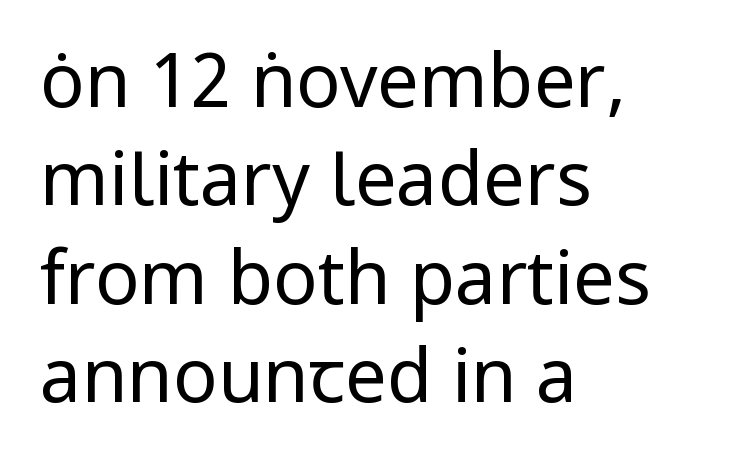
{"serif": "no", "italic": "no", "bold": "no", "weight": "regular", "width": "normal", "stroke_contrast": "low", "x_height": "medium", "monospaced": "no", "underline": "no", "align": "left", "line_spacing": "normal", "line_spacing_ratio": 1.33, "letter_spacing": "normal", "letter_spacing_em": 0.0, "glyph_px": 74}
